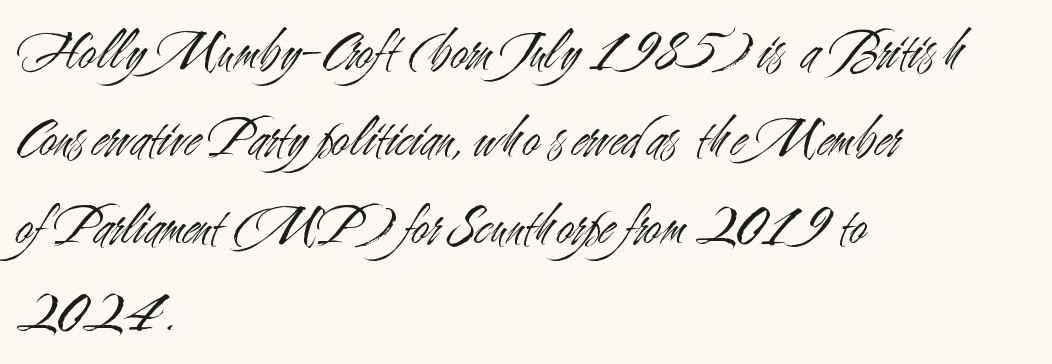
{"serif": "no", "bold": "no", "weight": "light", "width": "condensed", "stroke_contrast": "medium", "x_height": "small", "monospaced": "no", "underline": "no", "align": "left", "line_spacing": "normal", "line_spacing_ratio": 1.48, "letter_spacing": "normal", "letter_spacing_em": 0.0, "glyph_px": 59}
